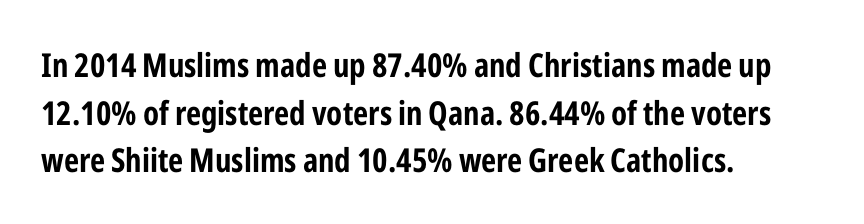
The image shows 33 px bold, condensed sans-serif type, upright; set left-aligned, normal line spacing (1.44x), normal letter spacing, not underlined; low stroke contrast and a medium x-height.
